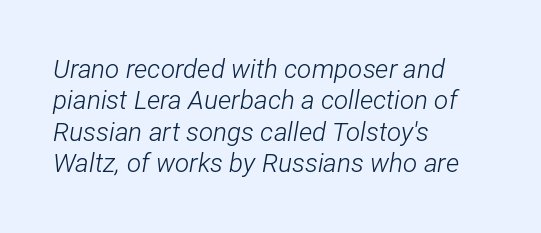
Q: Is the text bold? A: No.
Q: Is the text italic (slanted)? A: Yes, it leans right by about 12 degrees.
Q: Is the text underlined? A: No.
Q: How is the paragraph aligned? A: Left-aligned.
Q: Is the spacing between letters normal or unusually wide? A: Normal.
